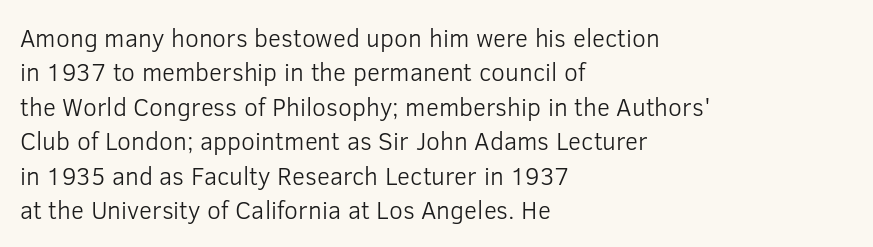
Q: Is the text bold? A: No.
Q: Is the text italic (slanted)? A: No, it is upright.
Q: Is the text underlined? A: No.
Q: How is the paragraph aligned? A: Left-aligned.
Q: Is the spacing between letters normal or unusually wide? A: Normal.
Q: Is the spacing between lines tight, normal or loose? A: Normal.
